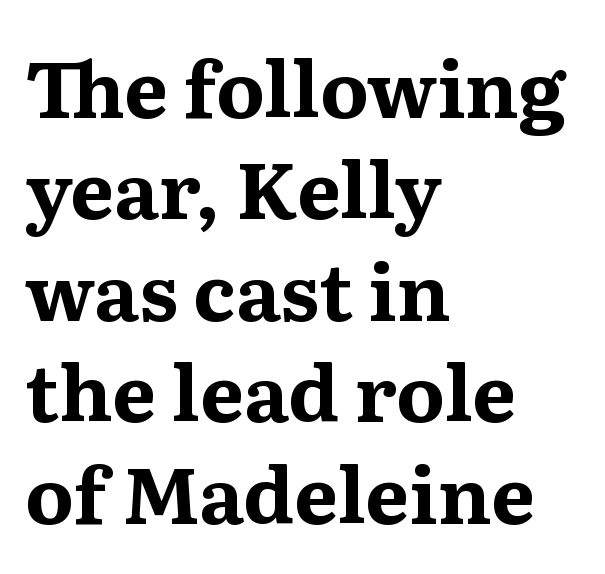
Q: Is the text bold? A: Yes.
Q: Is the text italic (slanted)? A: No, it is upright.
Q: Is the typeface a serif or a sans-serif typeface? A: Serif.
Q: Is the text underlined? A: No.
Q: How is the paragraph aligned? A: Left-aligned.
Q: Is the spacing between letters normal or unusually wide? A: Normal.
Q: Is the spacing between lines tight, normal or loose? A: Normal.
Q: Width (condensed, normal, or wide)? A: Normal.
Q: Stroke contrast? A: Medium.
Q: x-height? A: Medium.
Q: Monospaced? A: No.
